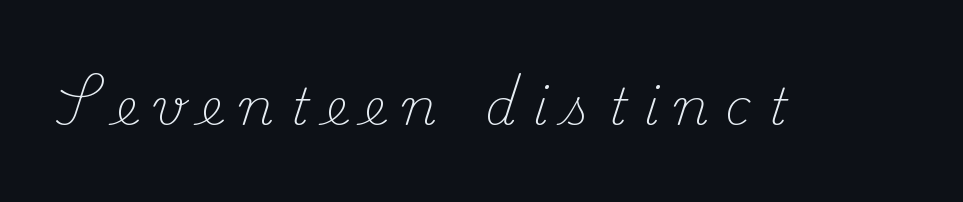
Q: Is the text bold? A: No.
Q: Is the text italic (slanted)? A: Yes.
Q: Is the typeface a serif or a sans-serif typeface? A: Serif.
Q: Is the text underlined? A: No.
Q: Is the spacing between letters normal or unusually wide? A: Unusually wide.
Q: Width (condensed, normal, or wide)? A: Normal.
Q: Stroke contrast? A: Medium.
Q: x-height? A: Small.
Q: Monospaced? A: No.
